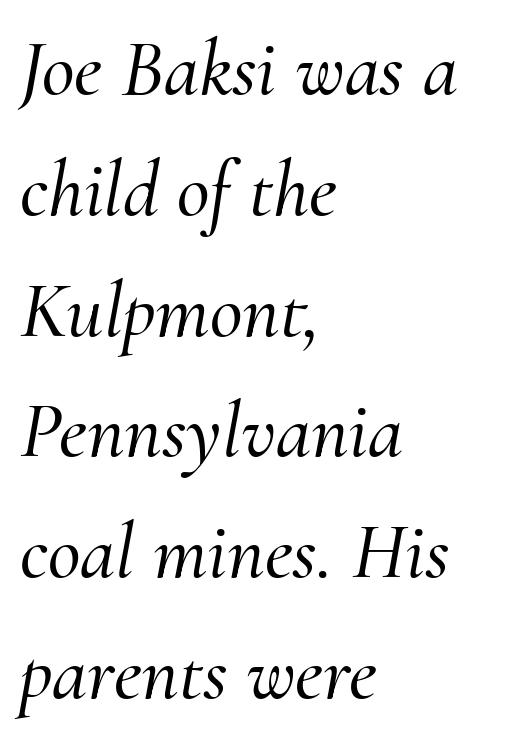
The image shows 80 px serif type, italic (leaning right); set left-aligned, normal line spacing (1.51x), normal letter spacing, not underlined; medium stroke contrast and a small x-height.
